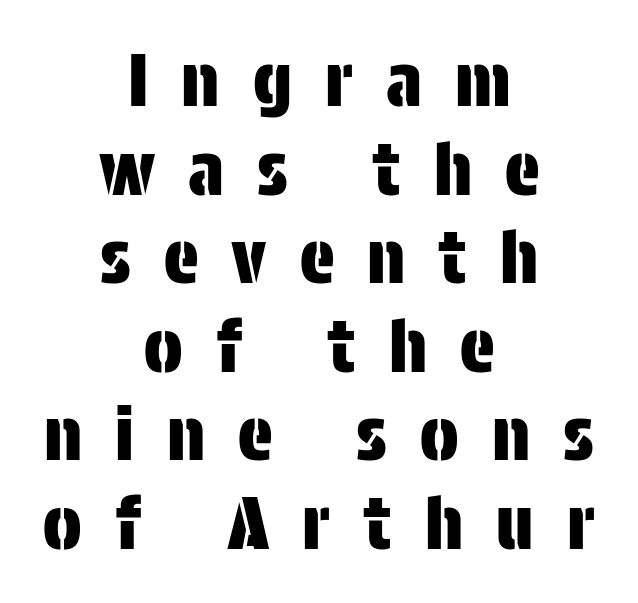
Rendered with straight, roman letterforms. These lines are composed in type without serifs. The words here are not underlined. Typeset on center — no edge is straight. The passage shown is typed in a proportional face where columns would drift.
